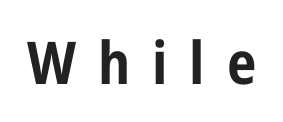
Q: Is the text bold? A: Yes.
Q: Is the text italic (slanted)? A: No, it is upright.
Q: Is the typeface a serif or a sans-serif typeface? A: Sans-serif.
Q: Is the text underlined? A: No.
Q: Is the spacing between letters normal or unusually wide? A: Unusually wide.
Q: Width (condensed, normal, or wide)? A: Condensed.
Q: Stroke contrast? A: Low.
Q: x-height? A: Medium.
Q: Monospaced? A: No.
